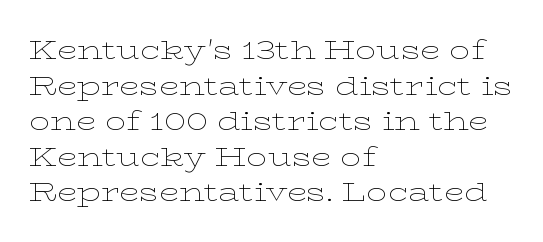
{"italic": "no", "bold": "no", "underline": "no", "align": "left", "line_spacing": "normal", "line_spacing_ratio": 1.37, "letter_spacing": "normal", "letter_spacing_em": 0.0, "glyph_px": 26}
